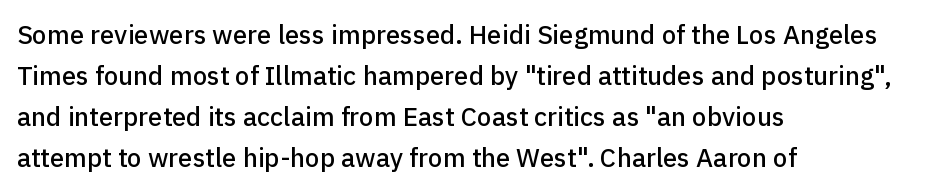
{"italic": "no", "underline": "no", "align": "left", "line_spacing": "normal", "line_spacing_ratio": 1.58, "letter_spacing": "normal", "letter_spacing_em": 0.0, "glyph_px": 26}
